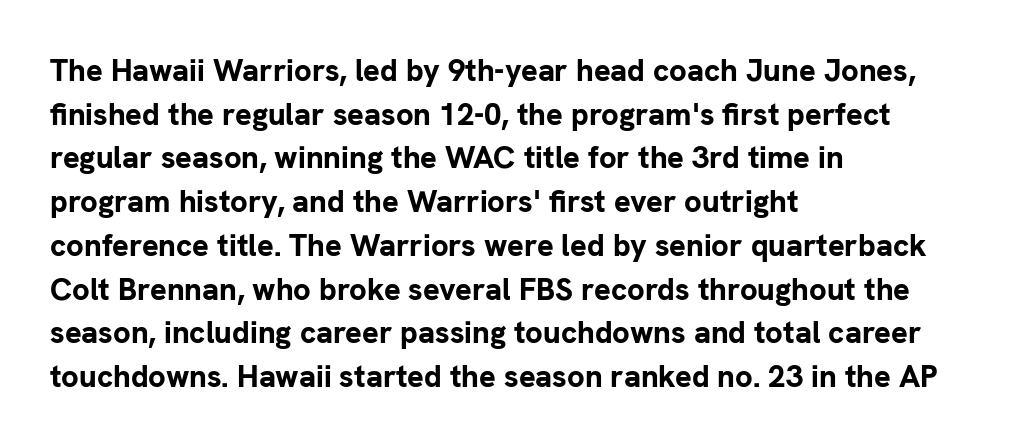
One-word summary of the alignment: left. Bare-footed words on every line. Here the glyphs are tracked normally, forming tight word shapes. A typesetter would call this proportional, since set widths differ per character.
